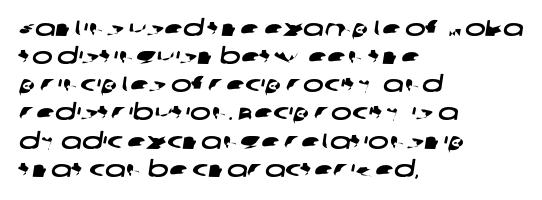
{"underline": "no", "align": "left", "line_spacing": "normal", "line_spacing_ratio": 1.28, "letter_spacing": "normal", "letter_spacing_em": 0.0, "glyph_px": 22}
